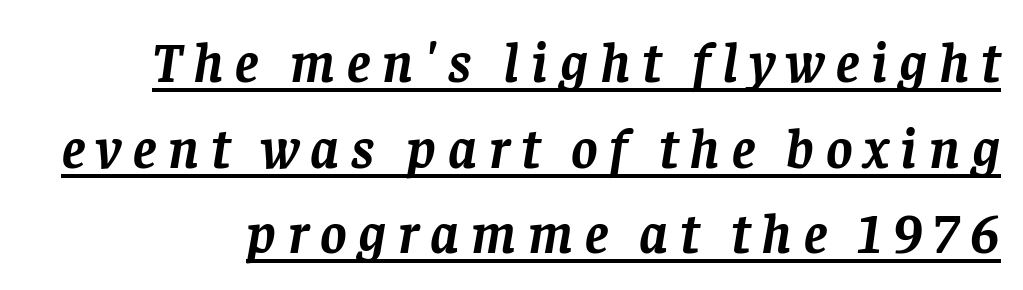
Q: Is the text bold? A: Yes.
Q: Is the text italic (slanted)? A: Yes, it leans right by about 8 degrees.
Q: Is the typeface a serif or a sans-serif typeface? A: Serif.
Q: Is the text underlined? A: Yes.
Q: Is the spacing between letters normal or unusually wide? A: Unusually wide.
Q: Is the spacing between lines tight, normal or loose? A: Normal.
Q: Width (condensed, normal, or wide)? A: Normal.
Q: Stroke contrast? A: Low.
Q: x-height? A: Large.
Q: Monospaced? A: No.
